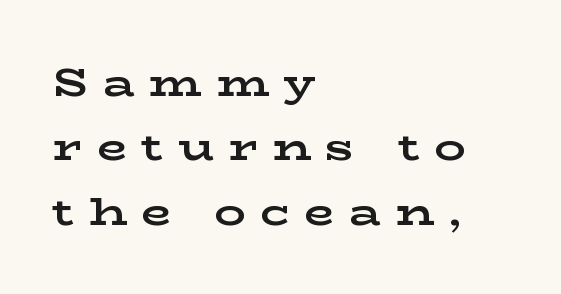
Spacing verdict: proportional, widths tailored to each character. Between one letter and the next there's a generous, obvious gap. Reading down the column, the eye jumps a familiar distance to each next line. Unmarked baselines from the first word to the last. A student would call this left alignment; a typographer would say flush left, rag right. The typeface chosen for these lines features serifs.
